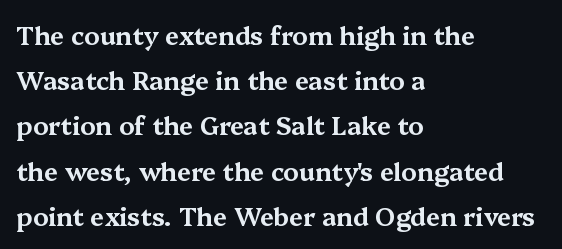
The image shows 25 px text type, upright; set left-aligned, line spacing 1.81x, normal letter spacing, not underlined.
